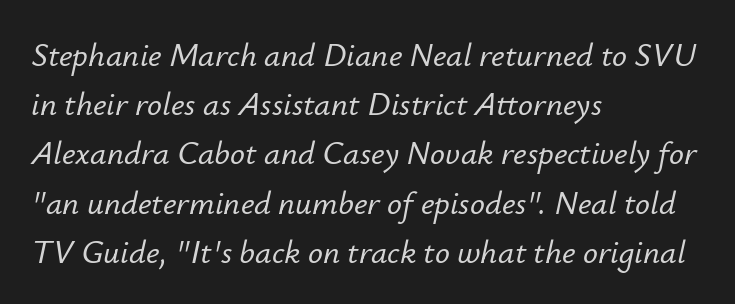
Q: Is the text italic (slanted)? A: Yes, it leans right by about 12 degrees.
Q: Is the text underlined? A: No.
Q: How is the paragraph aligned? A: Left-aligned.
Q: Is the spacing between letters normal or unusually wide? A: Normal.
Q: Is the spacing between lines tight, normal or loose? A: Normal.
Q: Width (condensed, normal, or wide)? A: Normal.
Q: Stroke contrast? A: Low.
Q: x-height? A: Small.
Q: Monospaced? A: No.
